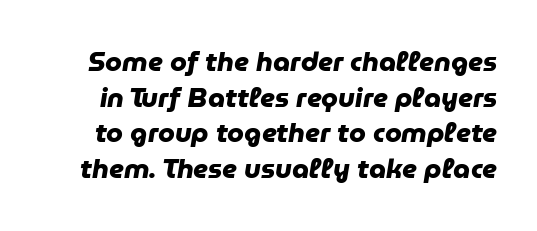
Q: Is the text bold? A: Yes.
Q: Is the text underlined? A: No.
Q: Is the spacing between letters normal or unusually wide? A: Normal.
Q: Is the spacing between lines tight, normal or loose? A: Normal.
